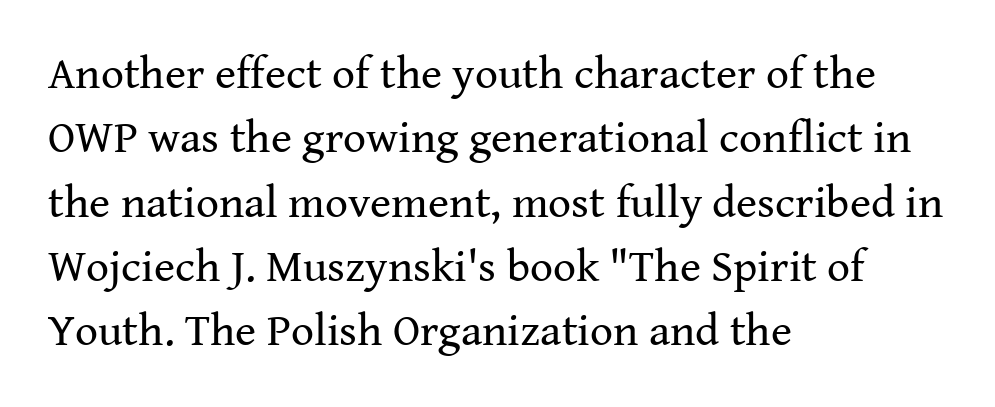
Q: Is the text bold? A: No.
Q: Is the text italic (slanted)? A: No, it is upright.
Q: Is the typeface a serif or a sans-serif typeface? A: Serif.
Q: Is the text underlined? A: No.
Q: How is the paragraph aligned? A: Left-aligned.
Q: Is the spacing between letters normal or unusually wide? A: Normal.
Q: Is the spacing between lines tight, normal or loose? A: Normal.
Q: Width (condensed, normal, or wide)? A: Normal.
Q: Stroke contrast? A: Medium.
Q: x-height? A: Medium.
Q: Monospaced? A: No.
